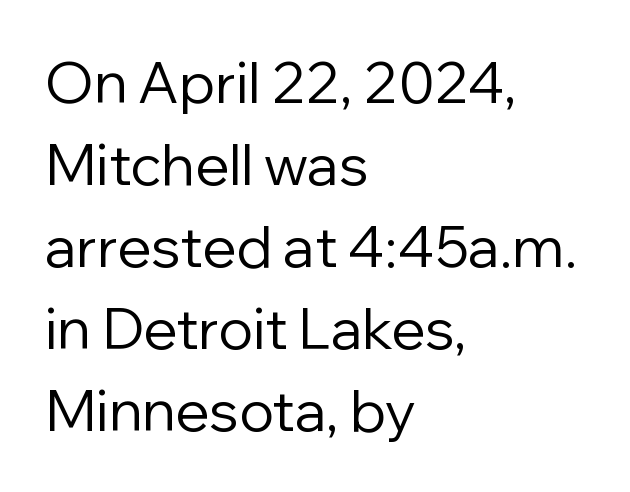
Is the type heavy? It reads as light-to-regular instead. Do the letters lean? They stand straight. This rendering leaves character spacing at its baseline value. Lines of text with bare space underneath. Reading down the block, your eye returns to a fixed left position each line.
